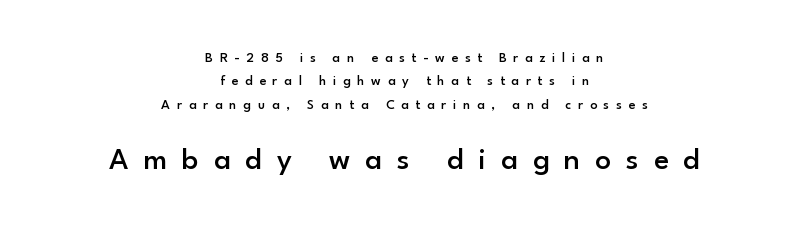
Q: Is the text bold? A: Semi-bold.
Q: Is the text italic (slanted)? A: No, it is upright.
Q: Is the typeface a serif or a sans-serif typeface? A: Sans-serif.
Q: Is the text underlined? A: No.
Q: How is the paragraph aligned? A: Centered.
Q: Is the spacing between letters normal or unusually wide? A: Unusually wide.
Q: Is the spacing between lines tight, normal or loose? A: Normal.
Q: Which block of text is set in a larger size, the first (top) or the second (bottom)? A: The second (bottom) one.
Q: Width (condensed, normal, or wide)? A: Normal.
Q: Stroke contrast? A: Low.
Q: x-height? A: Small.
Q: Monospaced? A: No.
